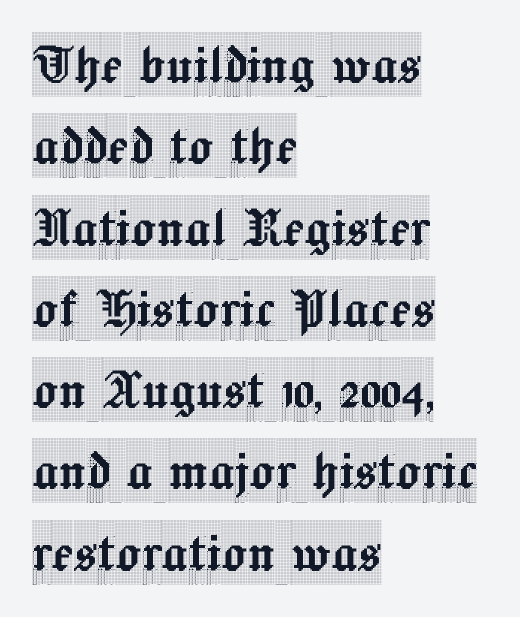
{"serif": "yes", "italic": "no", "width": "condensed", "x_height": "large", "monospaced": "no", "underline": "no", "align": "left", "line_spacing": "normal", "line_spacing_ratio": 1.27, "letter_spacing": "normal", "letter_spacing_em": 0.0, "glyph_px": 64}
